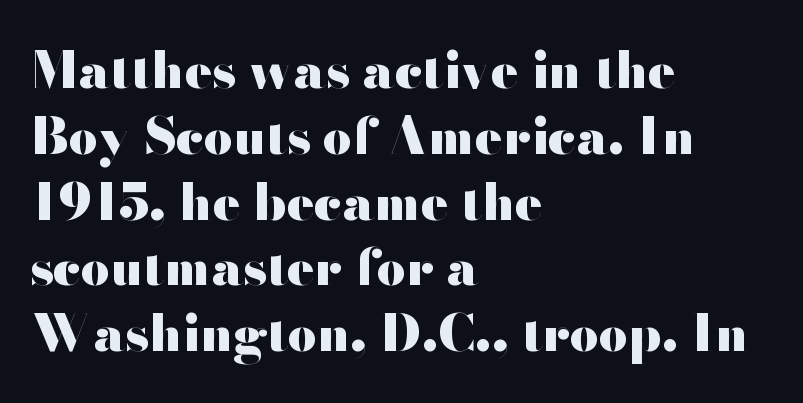
The image shows 51 px heavy, wide sans-serif type, upright; set left-aligned, normal line spacing (1.29x), normal letter spacing, not underlined; high stroke contrast and a small x-height.
